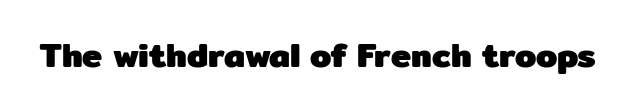
{"serif": "no", "italic": "no", "bold": "yes", "weight": "heavy", "width": "normal", "stroke_contrast": "low", "x_height": "medium", "monospaced": "no", "underline": "no", "letter_spacing": "normal", "letter_spacing_em": 0.0, "glyph_px": 34}
